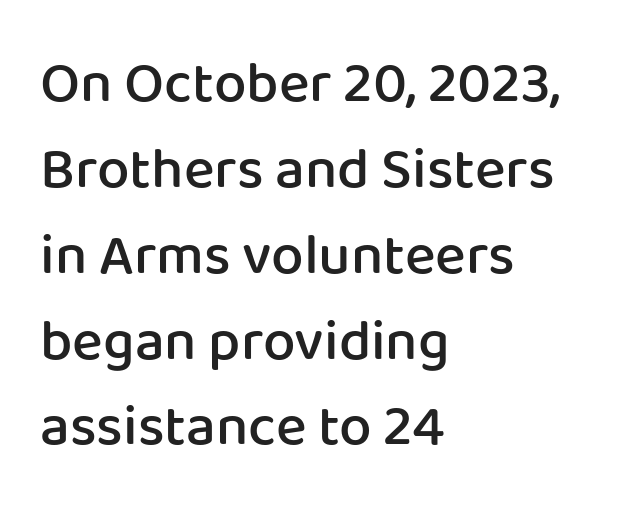
No italicization has been applied; the sample stays upright. Rows of type keep a routine distance in the vertical direction. No extra tracking has been applied to these lines. Typeset ragged right — the left edge is the straight one. These lines are rendered in a variable-pitch font. Anything drawn beneath the words? Only blank space.
